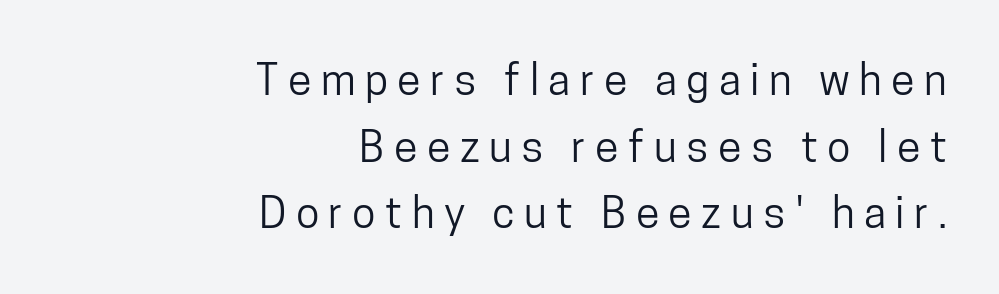
Each letter's strokes conclude bluntly, with no projecting serifs. Evenly set lines give the paragraph a standard silhouette. The passage shown has open, widely tracked lettering throughout. Bare-footed words on every line.
